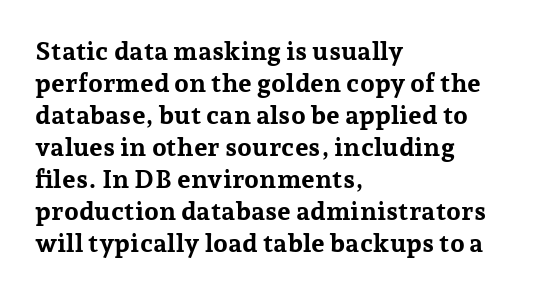
The image shows 26 px bold type, upright; set left-aligned, line spacing 1.23x, normal letter spacing, not underlined.
